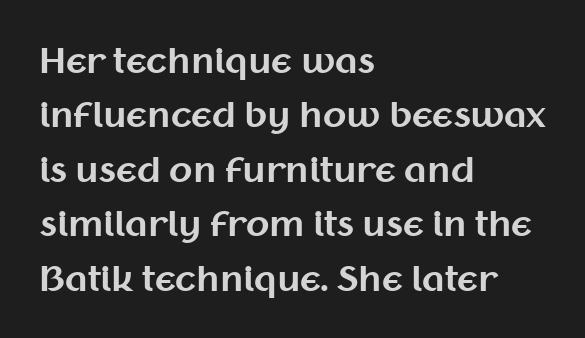
The image shows 34 px bold sans-serif type, upright; set left-aligned, normal line spacing (1.6x), normal letter spacing, not underlined; medium stroke contrast and a medium x-height.
